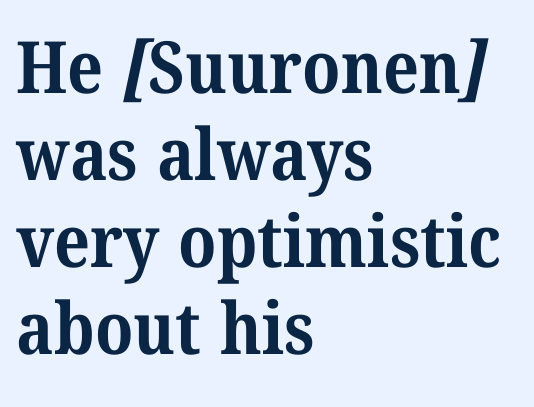
The letters carry serifs — small finishing strokes at the ends of their stems. Varying glyph widths throughout — classic text-font behaviour. The text block is weighted toward the left margin, trailing off unevenly rightward. The rendering uses a bold face; every stroke is thick and dark. The tracking reads as untouched default to a designer's eye.
